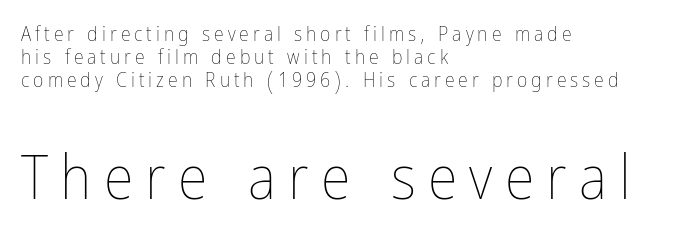
Q: Is the text bold? A: No.
Q: Is the text italic (slanted)? A: No, it is upright.
Q: Is the text underlined? A: No.
Q: How is the paragraph aligned? A: Left-aligned.
Q: Is the spacing between letters normal or unusually wide? A: Unusually wide.
Q: Which block of text is set in a larger size, the first (top) or the second (bottom)? A: The second (bottom) one.
Q: Width (condensed, normal, or wide)? A: Condensed.
Q: Stroke contrast? A: Low.
Q: x-height? A: Medium.
Q: Monospaced? A: No.
